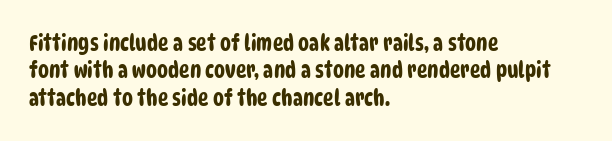
Observe the ordinary spacing: letters are neighbours, not strangers. The lines in this sample share a left origin and differ only in where they stop. Unmarked baselines from the first word to the last. These lines sit exactly where default settings would place them.
